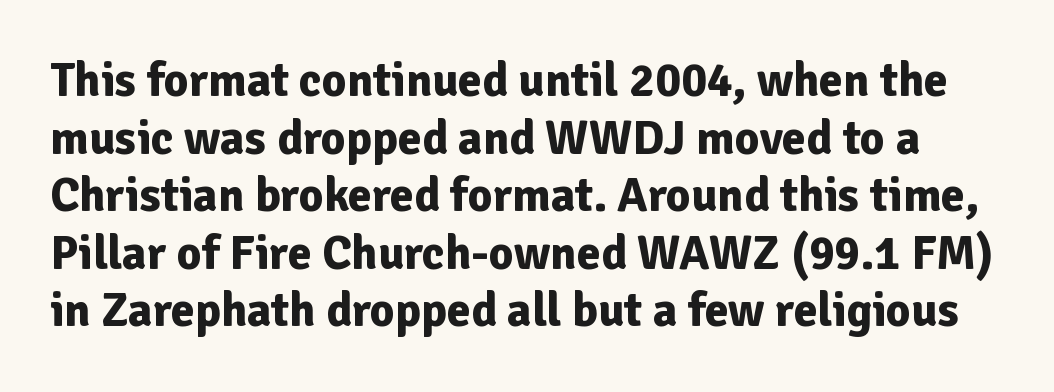
Q: Is the text bold? A: Yes.
Q: Is the text italic (slanted)? A: No, it is upright.
Q: Is the typeface a serif or a sans-serif typeface? A: Sans-serif.
Q: Is the text underlined? A: No.
Q: Is the spacing between letters normal or unusually wide? A: Normal.
Q: Width (condensed, normal, or wide)? A: Normal.
Q: Stroke contrast? A: Low.
Q: x-height? A: Medium.
Q: Monospaced? A: No.
